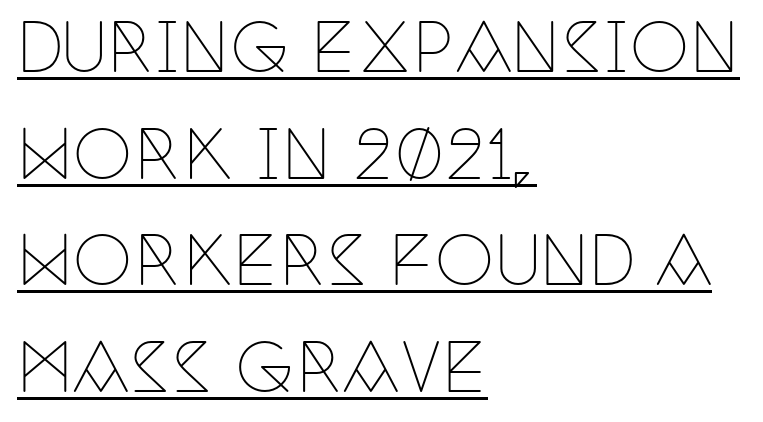
Bold? No — there's no thickening of the strokes. The passage is arranged the way most books set body copy — flush left. How would I describe the line gaps? Plain and ordinary. The characters display serif detailing at their extremities. The passage shown has conventional tracking throughout. A typesetter would call this proportional, since set widths differ per character.
